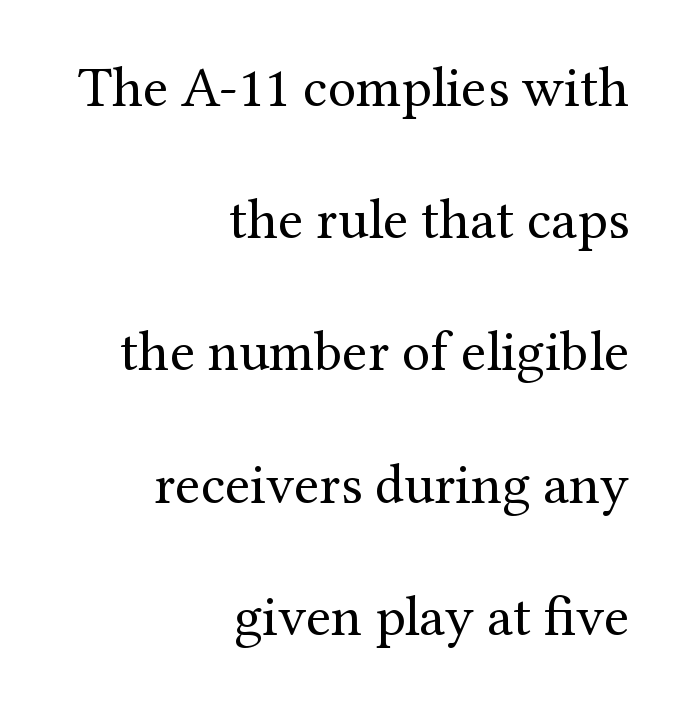
The image shows 57 px regular-weight serif type, upright; set right-aligned, loose line spacing (2.32x), normal letter spacing, not underlined; medium stroke contrast and a medium x-height.
